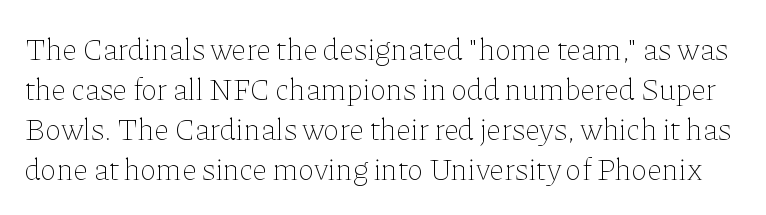
{"italic": "no", "bold": "no", "weight": "thin", "width": "normal", "stroke_contrast": "low", "x_height": "medium", "monospaced": "no", "underline": "no", "line_spacing": "normal", "line_spacing_ratio": 1.29, "letter_spacing": "normal", "letter_spacing_em": 0.0, "glyph_px": 31}
